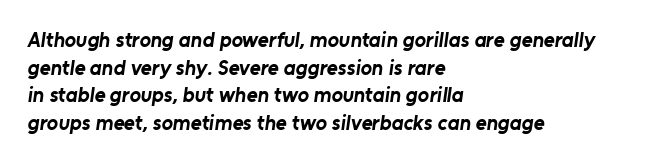
Q: Is the text bold? A: Yes.
Q: Is the text underlined? A: No.
Q: How is the paragraph aligned? A: Left-aligned.
Q: Is the spacing between letters normal or unusually wide? A: Normal.
Q: Is the spacing between lines tight, normal or loose? A: Normal.
